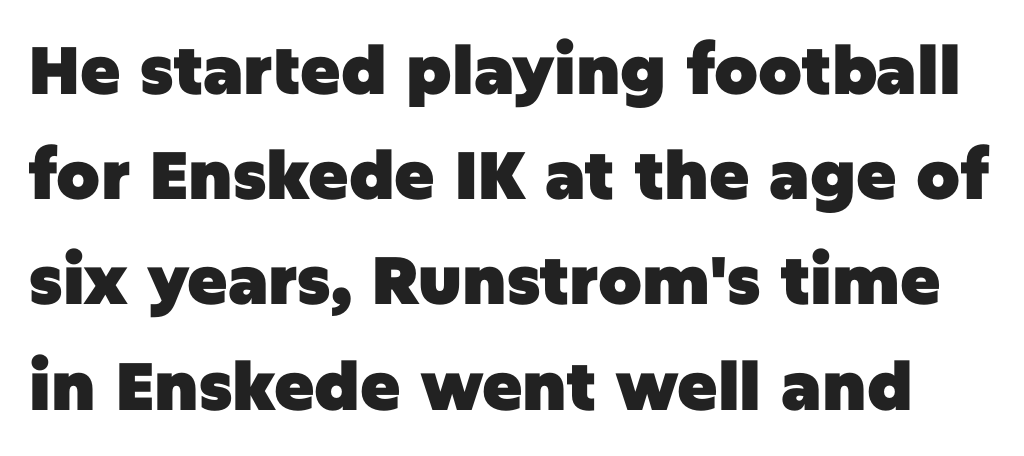
Q: Is the text bold? A: Yes.
Q: Is the text italic (slanted)? A: No, it is upright.
Q: Is the typeface a serif or a sans-serif typeface? A: Sans-serif.
Q: Is the text underlined? A: No.
Q: Is the spacing between letters normal or unusually wide? A: Normal.
Q: Is the spacing between lines tight, normal or loose? A: Normal.
Q: Width (condensed, normal, or wide)? A: Normal.
Q: Stroke contrast? A: Low.
Q: x-height? A: Large.
Q: Monospaced? A: No.
